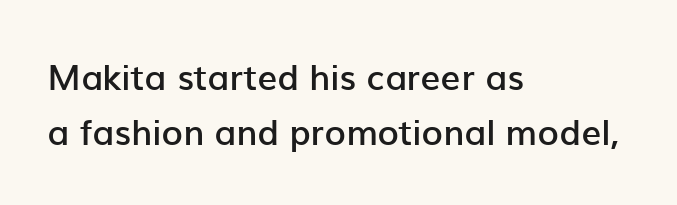
The image shows 35 px semibold sans-serif type, upright; set left-aligned, normal line spacing (1.58x), normal letter spacing, not underlined; low stroke contrast and a medium x-height.
